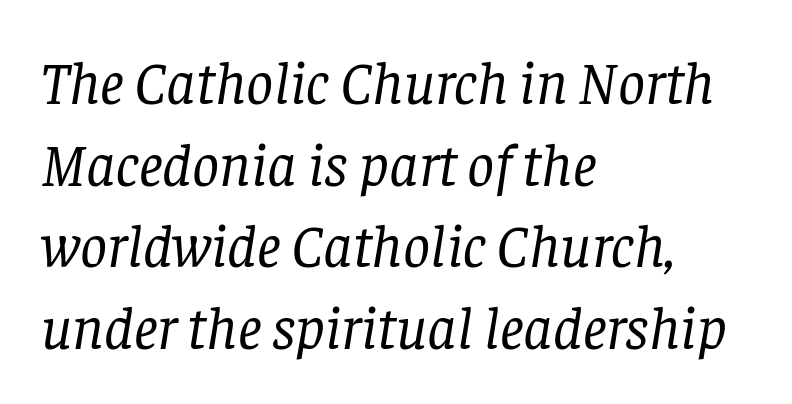
Q: Is the text bold? A: No.
Q: Is the text italic (slanted)? A: Yes, it leans right by about 8 degrees.
Q: Is the typeface a serif or a sans-serif typeface? A: Serif.
Q: Is the text underlined? A: No.
Q: How is the paragraph aligned? A: Left-aligned.
Q: Is the spacing between letters normal or unusually wide? A: Normal.
Q: Is the spacing between lines tight, normal or loose? A: Normal.
Q: Width (condensed, normal, or wide)? A: Normal.
Q: Stroke contrast? A: Low.
Q: x-height? A: Large.
Q: Monospaced? A: No.
